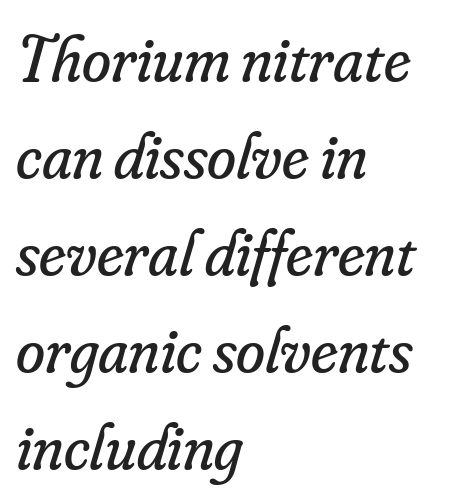
{"serif": "yes", "italic": "yes", "lean": "right", "slant_degrees": 16, "bold": "no", "weight": "regular", "width": "normal", "stroke_contrast": "low", "x_height": "small", "monospaced": "no", "underline": "no", "align": "left", "line_spacing": "normal", "line_spacing_ratio": 1.47, "letter_spacing": "normal", "letter_spacing_em": 0.0, "glyph_px": 66}
